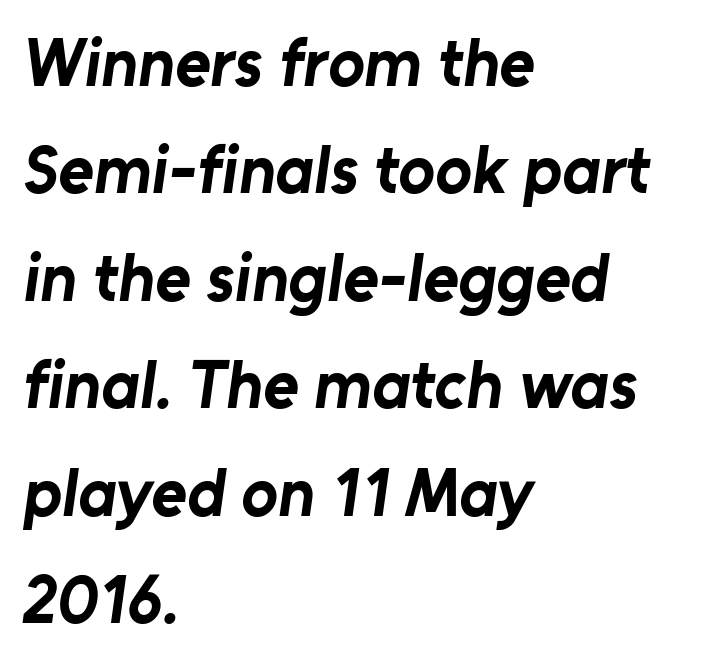
The image shows 68 px bold sans-serif type; set left-aligned, normal line spacing (1.58x), normal letter spacing, not underlined; low stroke contrast and a medium x-height.
